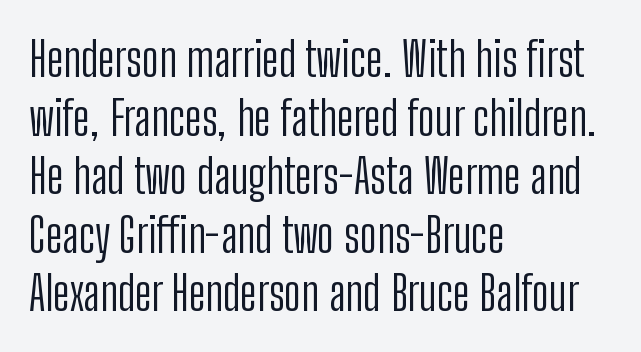
Q: Is the text bold? A: No.
Q: Is the text italic (slanted)? A: No, it is upright.
Q: Is the typeface a serif or a sans-serif typeface? A: Sans-serif.
Q: Is the text underlined? A: No.
Q: How is the paragraph aligned? A: Left-aligned.
Q: Is the spacing between letters normal or unusually wide? A: Normal.
Q: Width (condensed, normal, or wide)? A: Condensed.
Q: Stroke contrast? A: Low.
Q: x-height? A: Medium.
Q: Monospaced? A: No.
